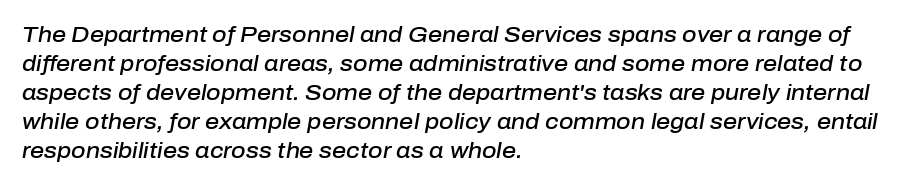
A bare baseline throughout the passage. Summary of weight: moderately heavy, a semibold. The space between consecutive lines is moderate. The paragraph has a hard left edge and a soft right edge. Does the lettering tilt? It does — this is italic. The type is set solid horizontally, with unmodified tracking.
